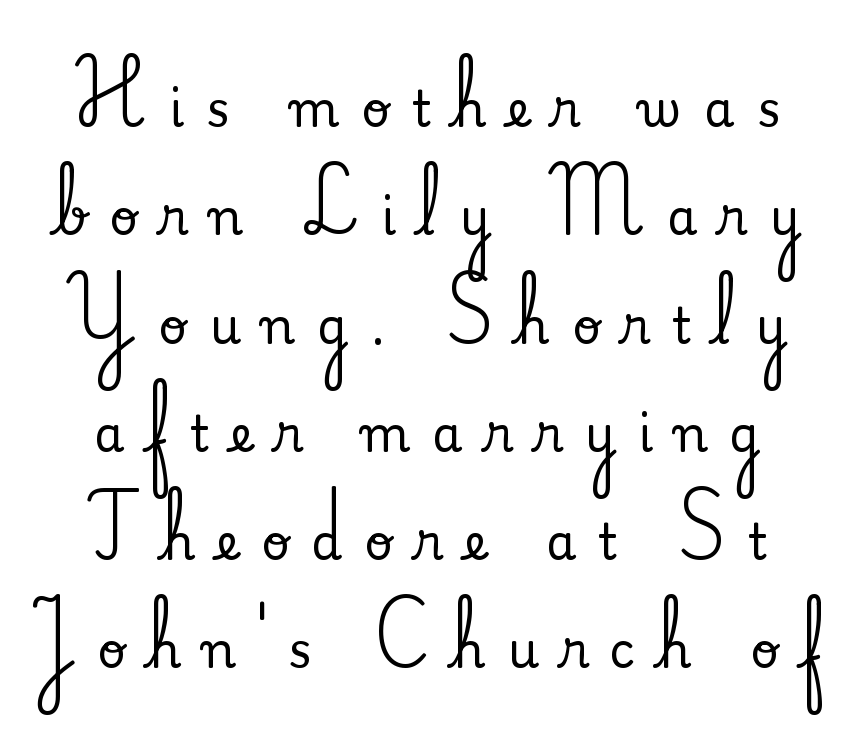
Q: Is the text italic (slanted)? A: No, it is upright.
Q: Is the typeface a serif or a sans-serif typeface? A: Serif.
Q: Is the text underlined? A: No.
Q: Is the spacing between letters normal or unusually wide? A: Unusually wide.
Q: Is the spacing between lines tight, normal or loose? A: Loose.
Q: Width (condensed, normal, or wide)? A: Normal.
Q: Stroke contrast? A: Medium.
Q: x-height? A: Small.
Q: Monospaced? A: No.
